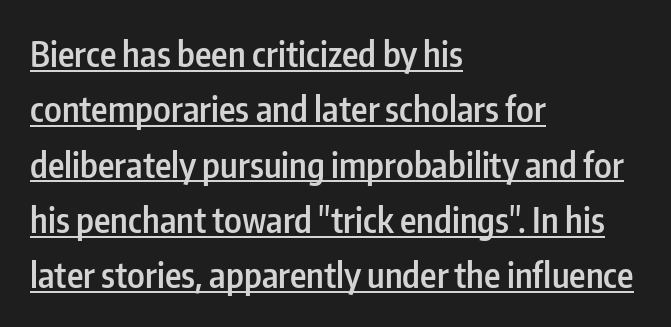
A student would call this left alignment; a typographer would say flush left, rag right. Its strokes are somewhat broadened, the hallmark of semibold type. Check where the strokes stop: nothing finishes them off — pure sans. The face used here is proportionally spaced, like ordinary book or web type. Honestly, the letter spacing is just normal — you wouldn't notice it. Characters remain perfectly vertical along every line.
